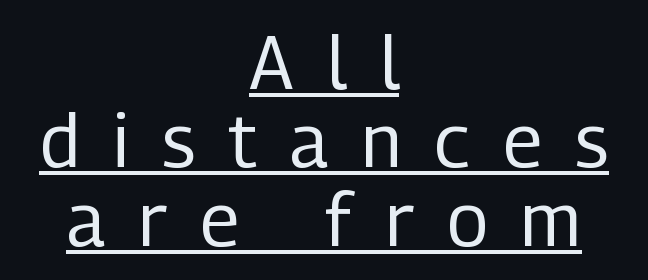
Q: Is the text bold? A: No.
Q: Is the text italic (slanted)? A: No, it is upright.
Q: Is the typeface a serif or a sans-serif typeface? A: Sans-serif.
Q: Is the text underlined? A: Yes.
Q: How is the paragraph aligned? A: Centered.
Q: Is the spacing between letters normal or unusually wide? A: Unusually wide.
Q: Is the spacing between lines tight, normal or loose? A: Tight.
Q: Width (condensed, normal, or wide)? A: Condensed.
Q: Stroke contrast? A: Low.
Q: x-height? A: Medium.
Q: Monospaced? A: No.
